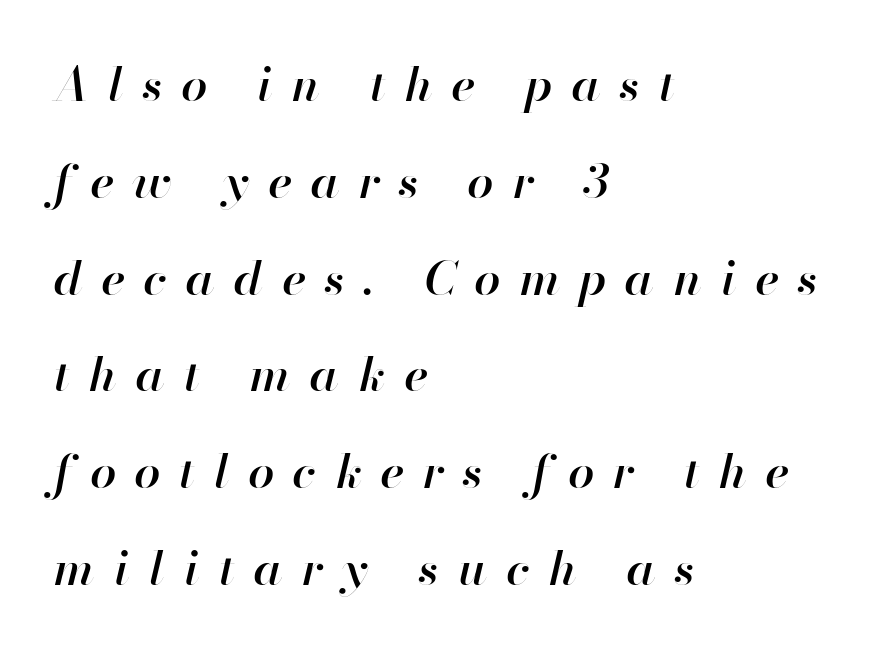
This rendering features lettering with no underline. Each glyph is drawn with semibold strokes, heavier than normal yet not fully bold. Looking at the ascenders, they clearly lean. The passage shown is typed in a proportional face where columns would drift. Successive baselines arrive slowly, with a big drop between each. Tracking here is generous; glyphs stand well apart from one another.
